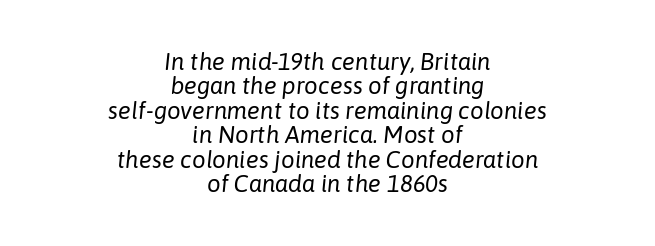
The image shows 24 px text type, italic (leaning right); set centered, tight line spacing (1.02x), normal letter spacing, not underlined.
